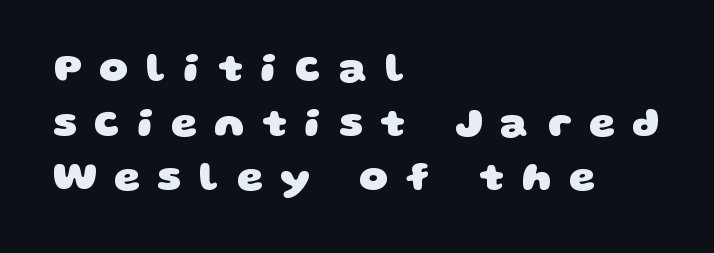
The image shows 41 px heavy, wide sans-serif type; set left-aligned, normal line spacing (1.33x), unusually wide letter spacing (+0.43 em), not underlined; low stroke contrast and a large x-height.
